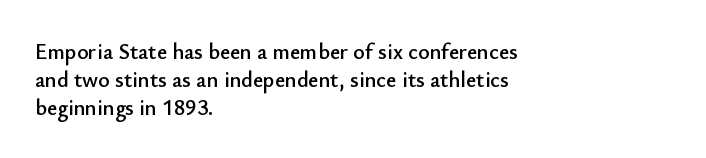
{"italic": "no", "underline": "no", "align": "left", "line_spacing": "normal", "line_spacing_ratio": 1.28, "letter_spacing": "normal", "letter_spacing_em": 0.0, "glyph_px": 22}
